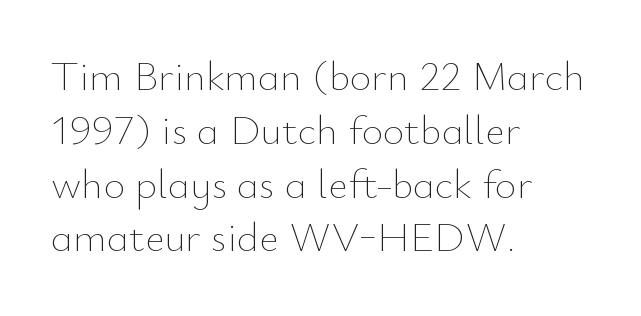
Descenders are the only things crossing below the line. The rendering keeps characters at their native spacing. Horizontally, the lines are justified to the leading edge only. This sample keeps an unexceptional amount of space between lines. Varying glyph widths throughout — classic text-font behaviour. Unbolded letterforms with no extra heft.
